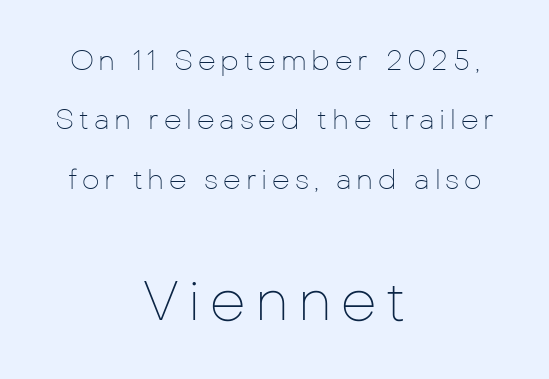
Q: Is the text bold? A: No.
Q: Is the text italic (slanted)? A: No, it is upright.
Q: Is the typeface a serif or a sans-serif typeface? A: Sans-serif.
Q: Is the text underlined? A: No.
Q: How is the paragraph aligned? A: Centered.
Q: Is the spacing between lines tight, normal or loose? A: Loose.
Q: Which block of text is set in a larger size, the first (top) or the second (bottom)? A: The second (bottom) one.
Q: Width (condensed, normal, or wide)? A: Normal.
Q: Stroke contrast? A: Low.
Q: x-height? A: Medium.
Q: Monospaced? A: No.
